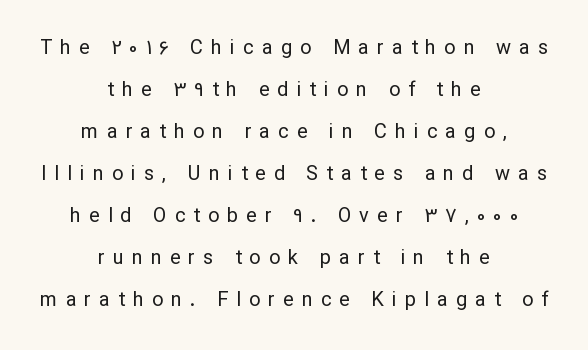
The image shows 20 px text type, upright; set centered, loose line spacing (2.1x), unusually wide letter spacing (+0.4 em), not underlined.
